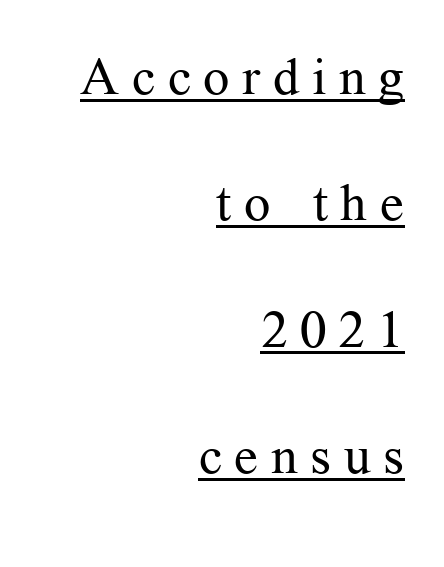
The image shows 52 px regular-weight serif type, upright; set right-aligned, loose line spacing (2.43x), unusually wide letter spacing (+0.24 em), underlined; medium stroke contrast and a medium x-height.
